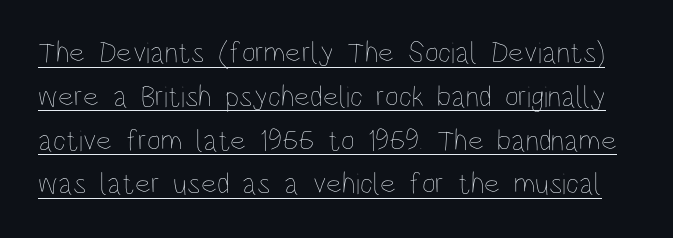
The image shows 30 px thin, condensed type, upright; set normal line spacing (1.46x), normal letter spacing, underlined; low stroke contrast and a large x-height.
